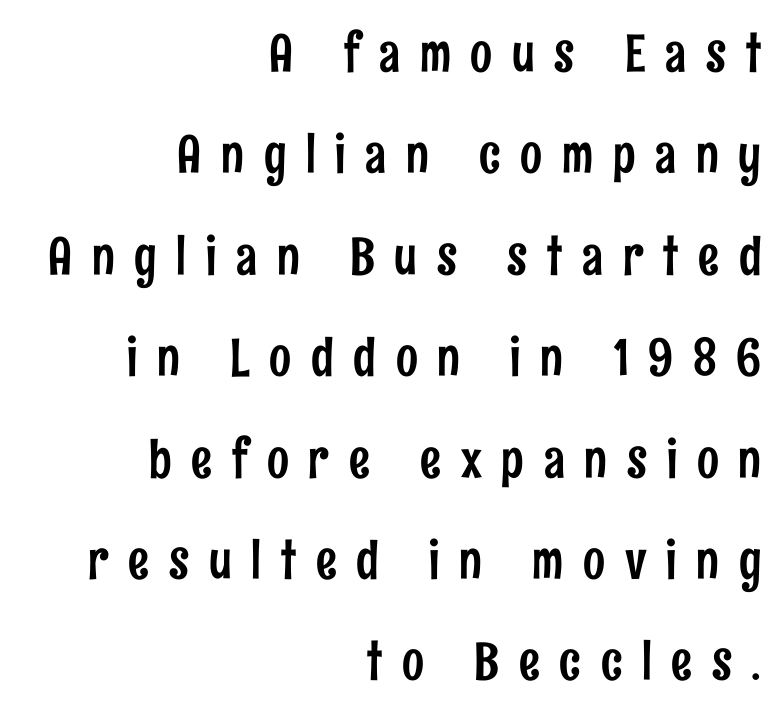
{"serif": "no", "italic": "no", "width": "condensed", "stroke_contrast": "low", "x_height": "medium", "monospaced": "no", "underline": "no", "align": "right", "line_spacing": "loose", "line_spacing_ratio": 1.95, "letter_spacing": "wide", "letter_spacing_em": 0.38, "glyph_px": 52}
